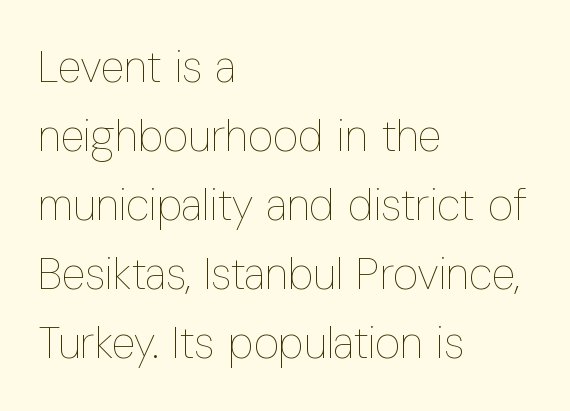
Q: Is the text bold? A: No.
Q: Is the text italic (slanted)? A: No, it is upright.
Q: Is the text underlined? A: No.
Q: How is the paragraph aligned? A: Left-aligned.
Q: Is the spacing between letters normal or unusually wide? A: Normal.
Q: Is the spacing between lines tight, normal or loose? A: Normal.
Q: Width (condensed, normal, or wide)? A: Condensed.
Q: Stroke contrast? A: Low.
Q: x-height? A: Medium.
Q: Monospaced? A: No.
